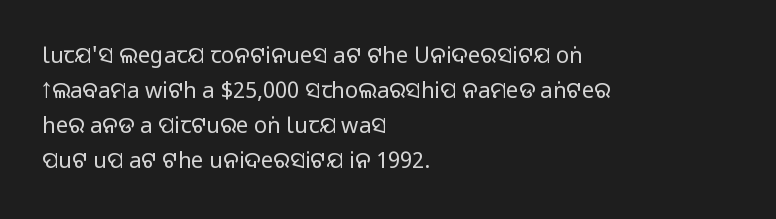
The image shows 22 px text type, upright; set left-aligned, normal line spacing (1.59x), normal letter spacing, not underlined.
